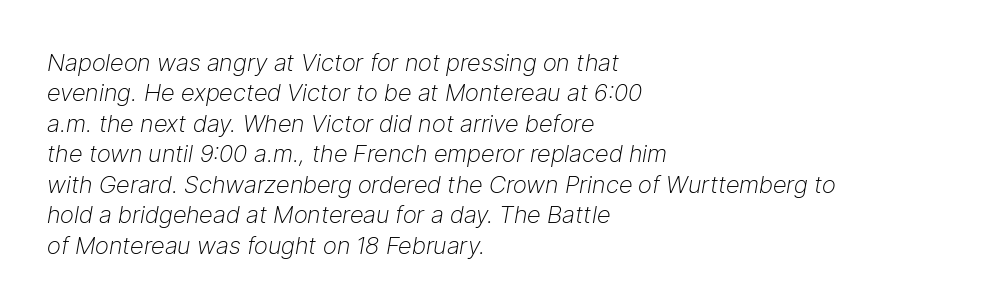
The image shows 24 px text type, italic (leaning right); set left-aligned, normal line spacing (1.27x), normal letter spacing, not underlined.
